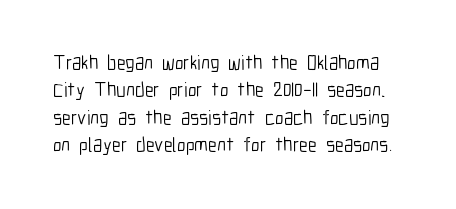
Every stem runs plumb, perpendicular to the baseline. Summary of weight: not heavy and not bold. The space directly below the letters is spotless. Regular leading. Between one letter and the next there's only the usual sliver of space.
